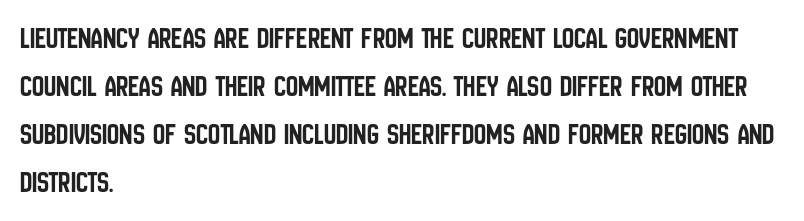
{"serif": "no", "italic": "no", "width": "condensed", "stroke_contrast": "low", "x_height": "large", "monospaced": "no", "underline": "no", "align": "left", "line_spacing": "normal", "line_spacing_ratio": 1.6, "letter_spacing": "normal", "letter_spacing_em": 0.0, "glyph_px": 30}
